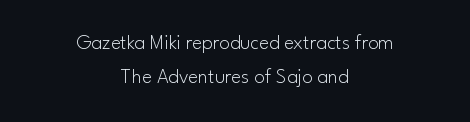
The image shows 21 px text type, upright; set centered, normal line spacing (1.61x), normal letter spacing, not underlined.
